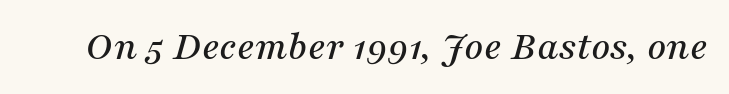
The image shows 42 px serif type, italic (leaning right); set normal letter spacing, not underlined; medium stroke contrast and a medium x-height.
